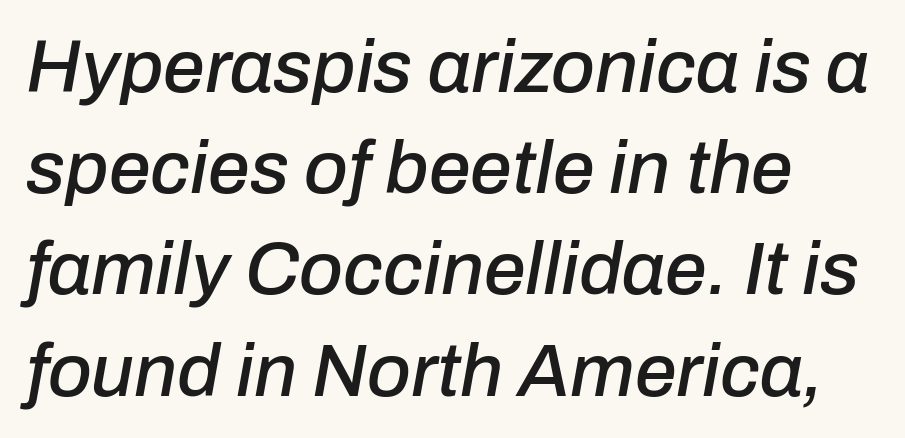
The paragraph shown leans on its left margin. Is the type slanted? Yes — the strokes lean at a clear angle. The face used here is proportionally spaced, like ordinary book or web type. Reading down the column, the eye jumps a familiar distance to each next line.
